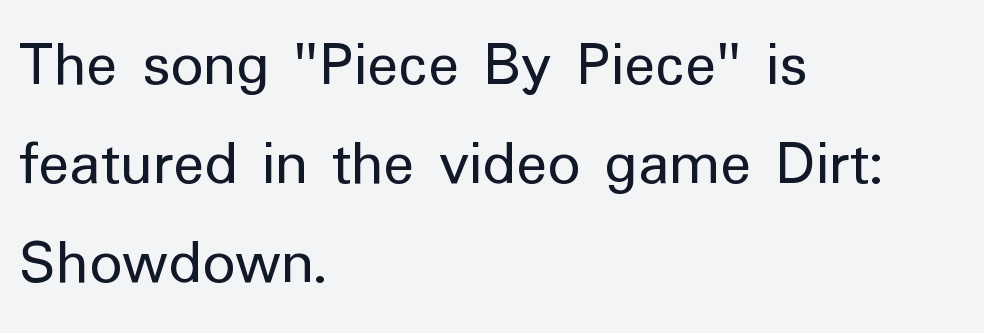
A typesetter would mark this as roman, not italic. This rendering features lettering with no underline. Regarding serifs, this sample does without them. The leading is moderate, giving the passage an even texture. Think of a printed novel: that variable character pitch is what you see here.
